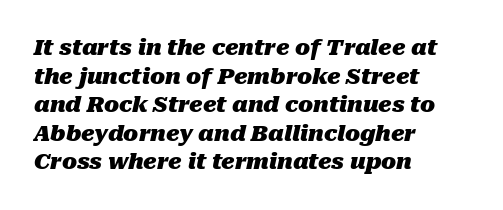
Q: Is the text bold? A: Yes.
Q: Is the text italic (slanted)? A: Yes, it leans right by about 10 degrees.
Q: Is the text underlined? A: No.
Q: How is the paragraph aligned? A: Left-aligned.
Q: Is the spacing between letters normal or unusually wide? A: Normal.
Q: Is the spacing between lines tight, normal or loose? A: Normal.
